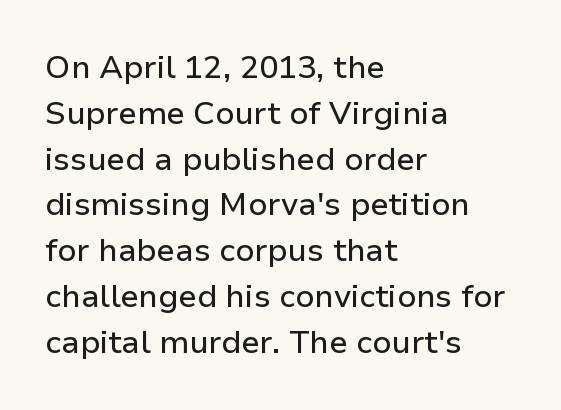
Q: Is the text italic (slanted)? A: No, it is upright.
Q: Is the typeface a serif or a sans-serif typeface? A: Sans-serif.
Q: Is the text underlined? A: No.
Q: How is the paragraph aligned? A: Left-aligned.
Q: Is the spacing between letters normal or unusually wide? A: Normal.
Q: Is the spacing between lines tight, normal or loose? A: Normal.
Q: Width (condensed, normal, or wide)? A: Normal.
Q: Stroke contrast? A: Low.
Q: x-height? A: Medium.
Q: Monospaced? A: No.
